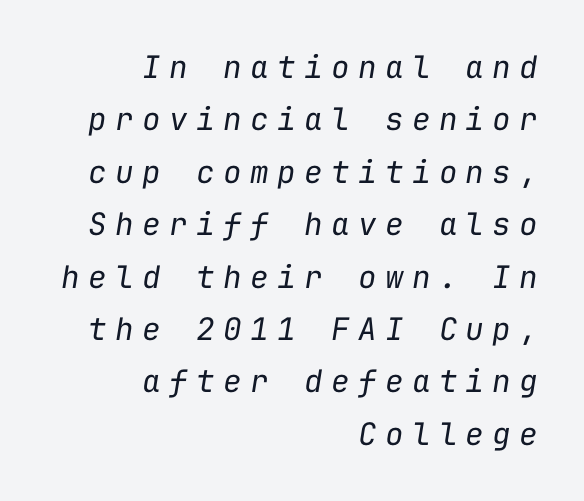
{"italic": "yes", "lean": "right", "slant_degrees": 9, "bold": "no", "weight": "regular", "width": "normal", "stroke_contrast": "low", "x_height": "medium", "monospaced": "yes", "underline": "no", "align": "right", "line_spacing": "normal", "line_spacing_ratio": 1.69, "letter_spacing": "wide", "letter_spacing_em": 0.27, "glyph_px": 31}
